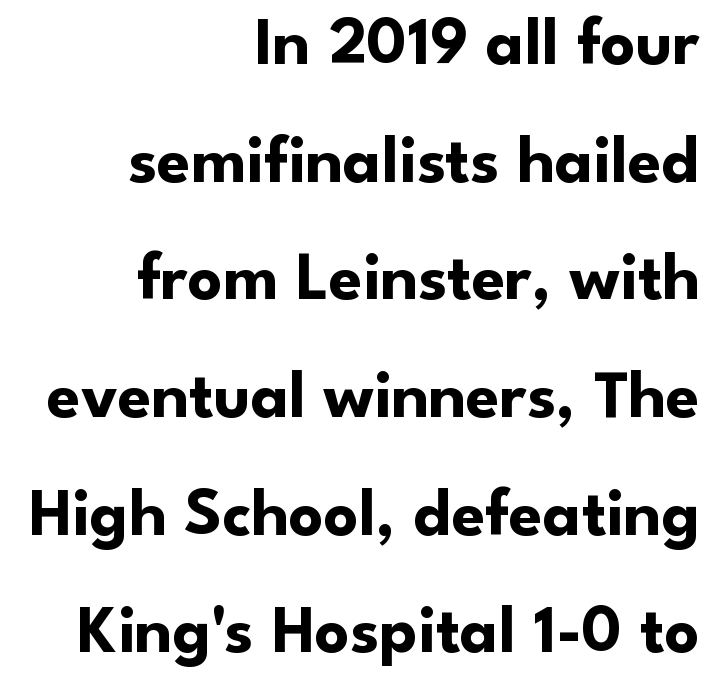
The image shows 68 px bold sans-serif type, upright; set right-aligned, line spacing 1.73x, normal letter spacing, not underlined; low stroke contrast and a small x-height.
